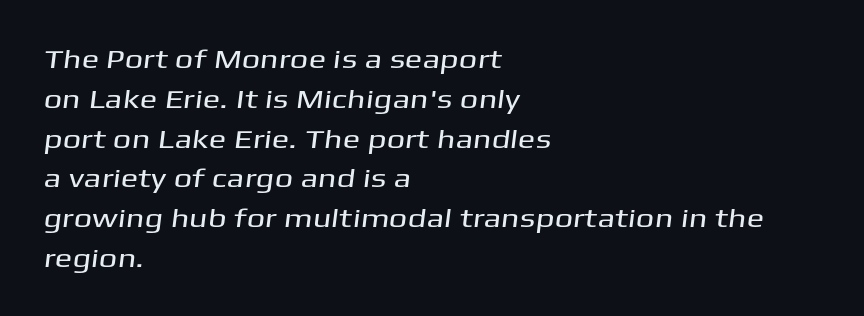
Q: Is the text underlined? A: No.
Q: How is the paragraph aligned? A: Left-aligned.
Q: Is the spacing between letters normal or unusually wide? A: Normal.
Q: Is the spacing between lines tight, normal or loose? A: Normal.
